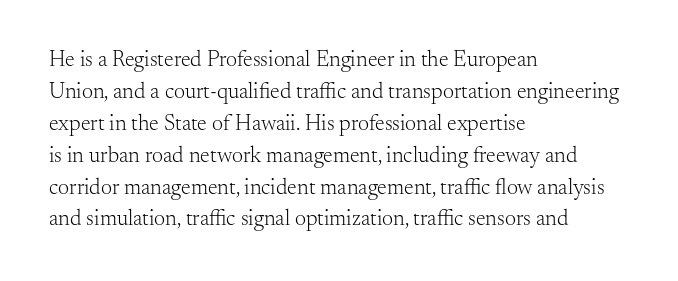
Q: Is the text bold? A: No.
Q: Is the text italic (slanted)? A: No, it is upright.
Q: Is the text underlined? A: No.
Q: How is the paragraph aligned? A: Left-aligned.
Q: Is the spacing between letters normal or unusually wide? A: Normal.
Q: Is the spacing between lines tight, normal or loose? A: Normal.
